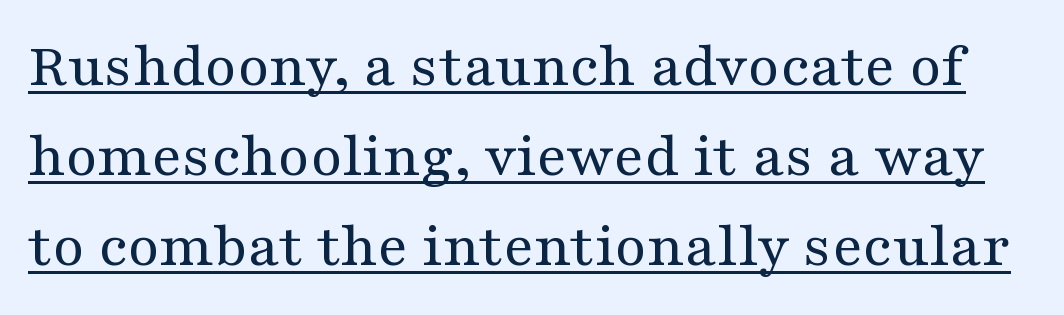
{"serif": "yes", "italic": "no", "bold": "no", "weight": "regular", "width": "wide", "stroke_contrast": "medium", "x_height": "medium", "monospaced": "no", "underline": "yes", "line_spacing": "normal", "line_spacing_ratio": 1.41, "letter_spacing": "normal", "letter_spacing_em": 0.0, "glyph_px": 64}
